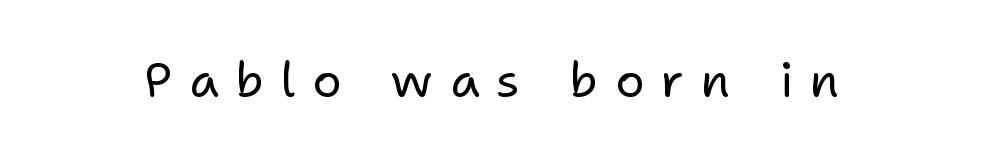
A quiet, ordinary-to-light weight characterises the typeface. Each letter keeps its own natural width here, so spacing adapts to shape. Each word looks stretched out because of the extra space between its letters. Unlike a traditional serif, this face leaves its strokes unadorned. Each row of text sits above clean, open space.
